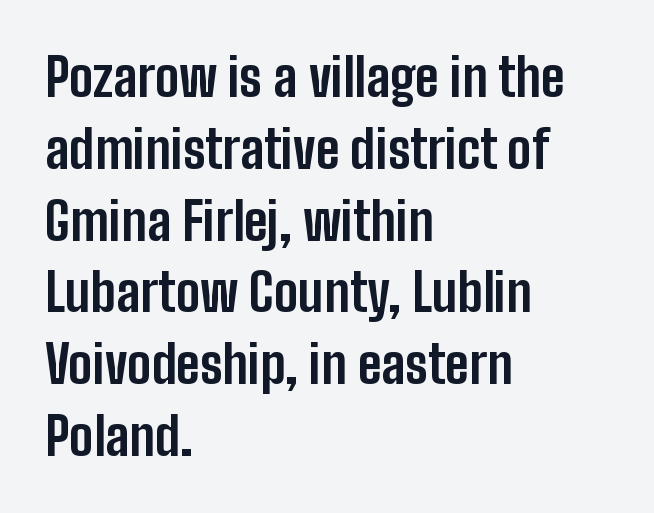
Nobody touched the tracking dial on this one. Unmarked baselines from the first word to the last. A typesetter would call this leading conventional body-copy spacing. The passage shown is typed in a proportional face where columns would drift. The letters stand upright; this is a roman face. Notice how the passage keeps a crisp vertical edge on the left only.
